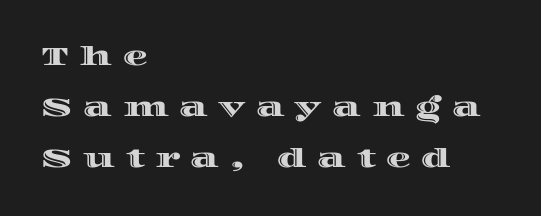
Q: Is the text italic (slanted)? A: No, it is upright.
Q: Is the text underlined? A: No.
Q: How is the paragraph aligned? A: Left-aligned.
Q: Is the spacing between letters normal or unusually wide? A: Unusually wide.
Q: Is the spacing between lines tight, normal or loose? A: Loose.
